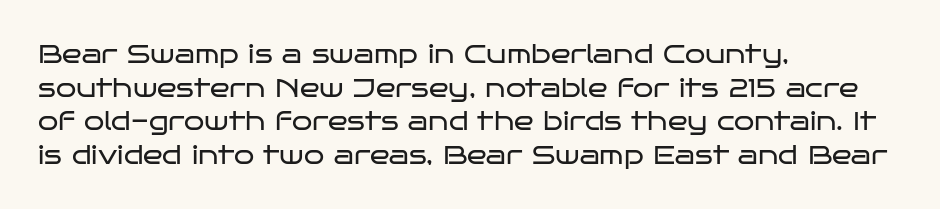
The image shows 26 px text type, upright; set left-aligned, normal line spacing (1.29x), normal letter spacing, not underlined.
